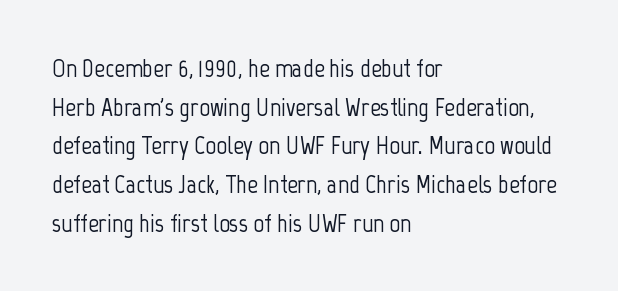
{"italic": "no", "underline": "no", "align": "left", "line_spacing": "normal", "line_spacing_ratio": 1.49, "letter_spacing": "normal", "letter_spacing_em": 0.0, "glyph_px": 26}
